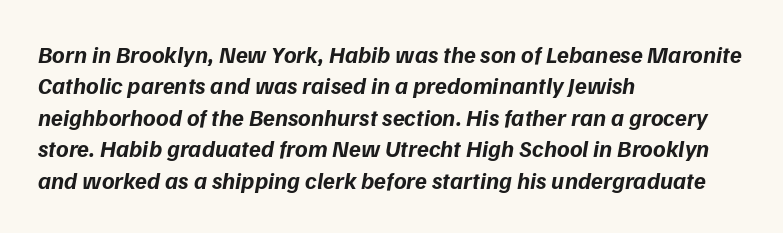
The image shows 24 px bold type, italic (leaning right); set left-aligned, normal line spacing (1.31x), normal letter spacing, not underlined.
